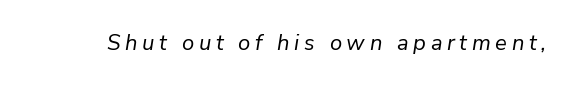
Q: Is the text bold? A: No.
Q: Is the text italic (slanted)? A: Yes, it leans right by about 9 degrees.
Q: Is the text underlined? A: No.
Q: Is the spacing between letters normal or unusually wide? A: Unusually wide.
